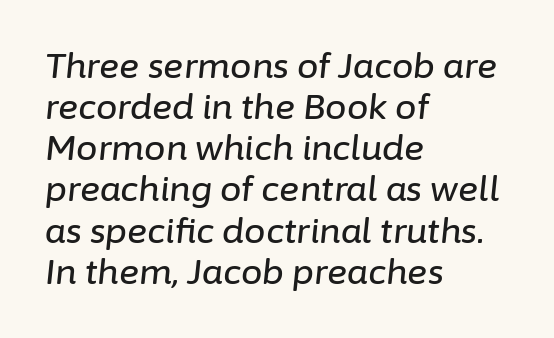
{"italic": "yes", "lean": "right", "slant_degrees": 6, "width": "normal", "stroke_contrast": "low", "x_height": "medium", "monospaced": "no", "underline": "no", "align": "left", "line_spacing_ratio": 1.21, "letter_spacing": "normal", "letter_spacing_em": 0.0, "glyph_px": 34}
